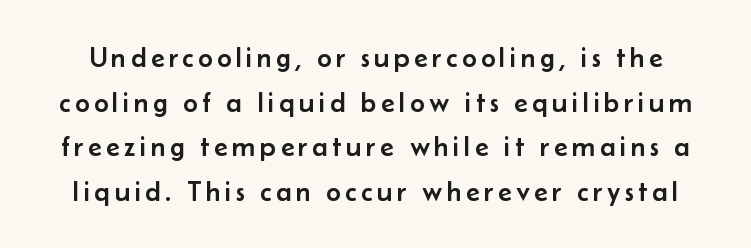
Q: Is the text italic (slanted)? A: No, it is upright.
Q: Is the typeface a serif or a sans-serif typeface? A: Sans-serif.
Q: Is the text underlined? A: No.
Q: Is the spacing between lines tight, normal or loose? A: Normal.
Q: Width (condensed, normal, or wide)? A: Normal.
Q: Stroke contrast? A: Low.
Q: x-height? A: Small.
Q: Monospaced? A: No.
